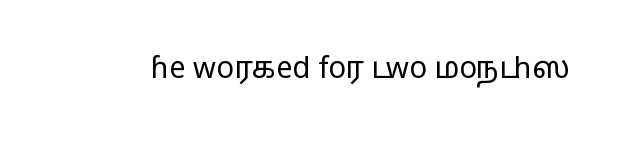
{"serif": "no", "italic": "no", "bold": "no", "weight": "regular", "width": "wide", "stroke_contrast": "low", "x_height": "medium", "monospaced": "no", "underline": "no", "letter_spacing": "normal", "letter_spacing_em": 0.0, "glyph_px": 29}
